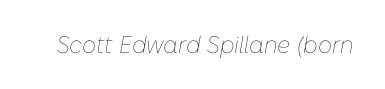
Q: Is the text bold? A: No.
Q: Is the text italic (slanted)? A: Yes, it leans right by about 10 degrees.
Q: Is the text underlined? A: No.
Q: Is the spacing between letters normal or unusually wide? A: Normal.
